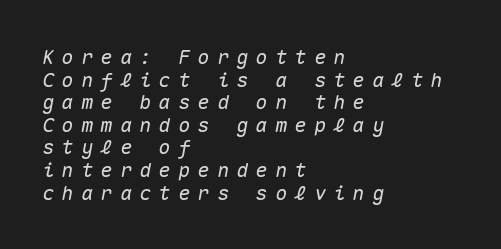
{"italic": "yes", "lean": "right", "slant_degrees": 10, "underline": "no", "align": "left", "line_spacing": "tight", "line_spacing_ratio": 1.13, "letter_spacing": "wide", "letter_spacing_em": 0.37, "glyph_px": 20}
